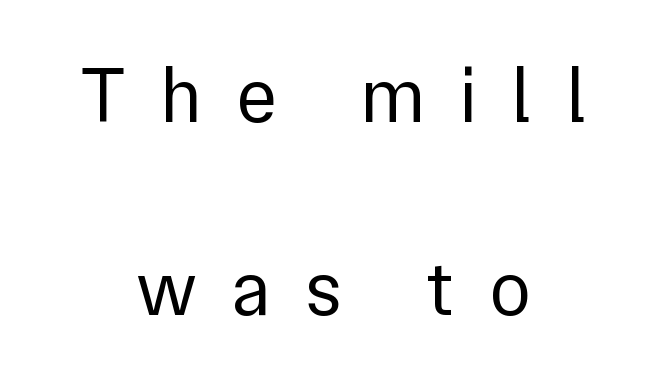
Honestly, there is no underline to notice here at all. Leftover space on each line is divided equally before and after the words. Think of a printed novel: that variable character pitch is what you see here. The line texture is sparse and dotted thanks to wide tracking. The passage shown is not bold in any degree. This sample uses a sans-serif face.
